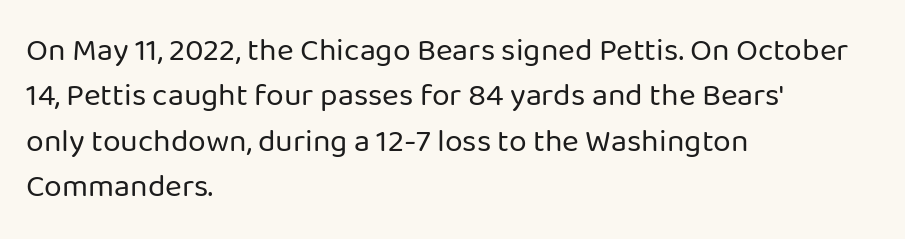
The image shows 32 px regular-weight sans-serif type, upright; set left-aligned, normal line spacing (1.42x), normal letter spacing, not underlined; low stroke contrast and a medium x-height.
